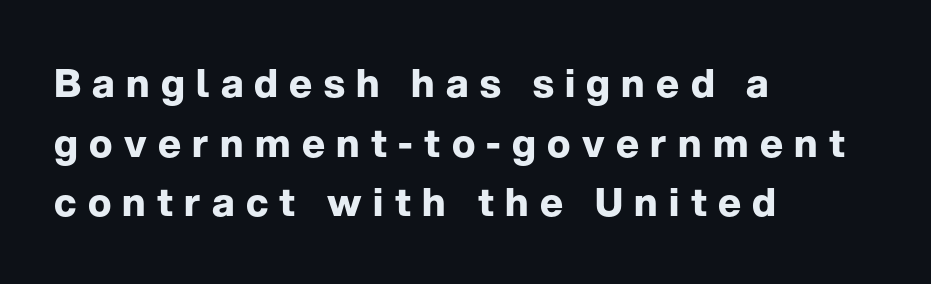
{"serif": "no", "italic": "no", "bold": "yes", "weight": "bold", "width": "normal", "stroke_contrast": "low", "x_height": "medium", "monospaced": "no", "underline": "no", "align": "left", "line_spacing": "normal", "line_spacing_ratio": 1.53, "letter_spacing": "wide", "letter_spacing_em": 0.29, "glyph_px": 39}
